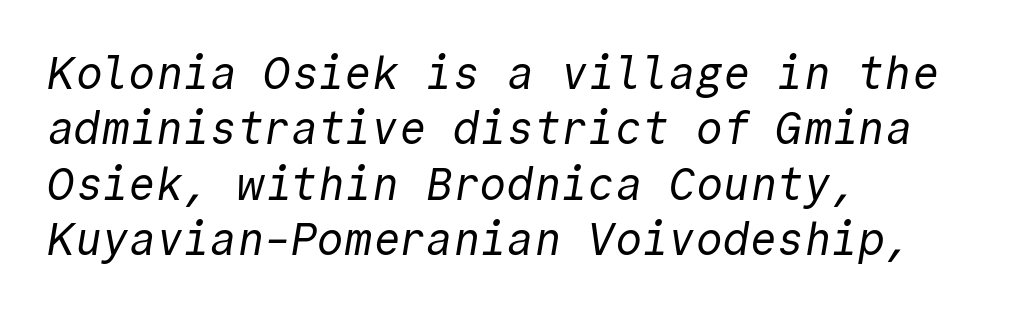
Q: Is the text bold? A: No.
Q: Is the typeface a serif or a sans-serif typeface? A: Sans-serif.
Q: Is the text underlined? A: No.
Q: How is the paragraph aligned? A: Left-aligned.
Q: Is the spacing between letters normal or unusually wide? A: Normal.
Q: Width (condensed, normal, or wide)? A: Normal.
Q: x-height? A: Medium.
Q: Monospaced? A: Yes.
